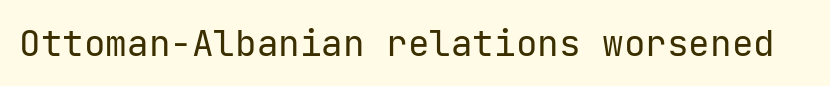
The image shows 36 px regular-weight sans-serif type, upright; set normal letter spacing, not underlined; low stroke contrast and a medium x-height.
